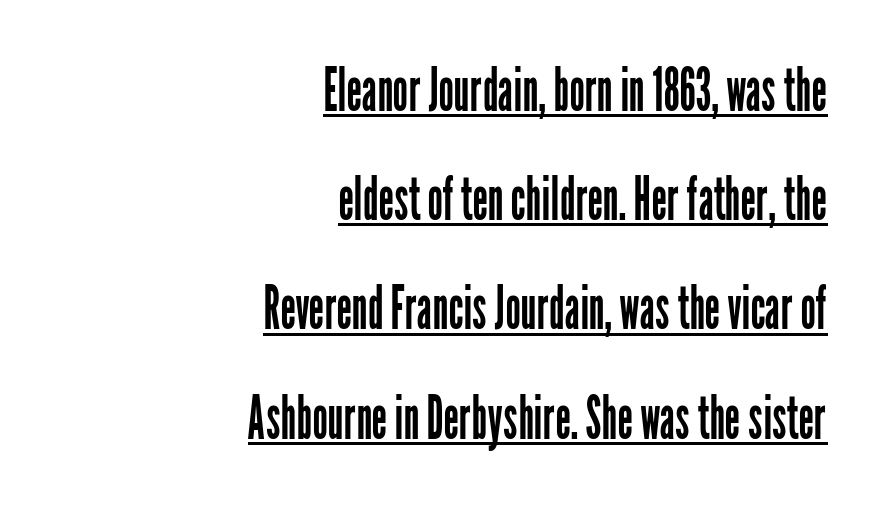
The image shows 61 px regular-weight, condensed sans-serif type, upright; set right-aligned, line spacing 1.79x, normal letter spacing, underlined; low stroke contrast and a medium x-height.
